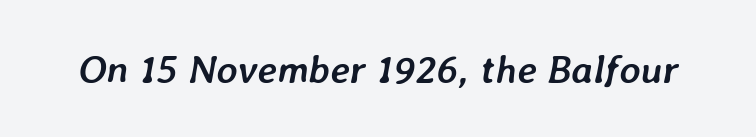
{"italic": "yes", "lean": "right", "slant_degrees": 7, "bold": "yes", "weight": "semibold", "width": "normal", "stroke_contrast": "low", "x_height": "medium", "monospaced": "no", "underline": "no", "letter_spacing": "normal", "letter_spacing_em": 0.0, "glyph_px": 40}
